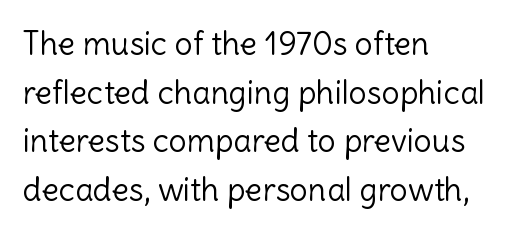
{"serif": "no", "italic": "no", "bold": "no", "weight": "light", "width": "normal", "x_height": "medium", "monospaced": "no", "underline": "no", "align": "left", "line_spacing": "normal", "line_spacing_ratio": 1.52, "letter_spacing": "normal", "letter_spacing_em": 0.0, "glyph_px": 32}
